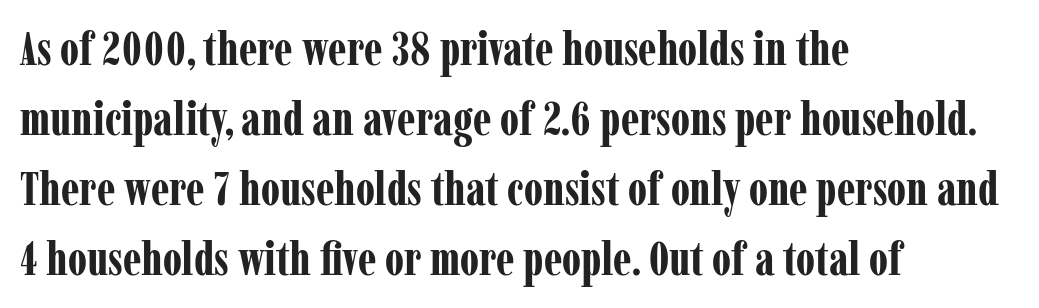
The image shows 47 px bold, condensed serif type, upright; set left-aligned, normal line spacing (1.49x), normal letter spacing, not underlined; low stroke contrast and a medium x-height.
